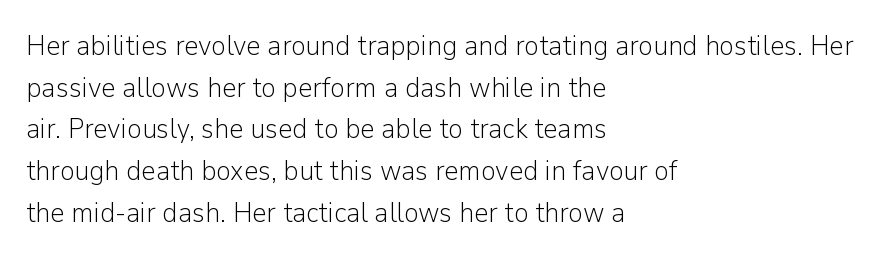
The image shows 28 px light sans-serif type, upright; set left-aligned, normal line spacing (1.49x), normal letter spacing, not underlined; low stroke contrast and a medium x-height.
